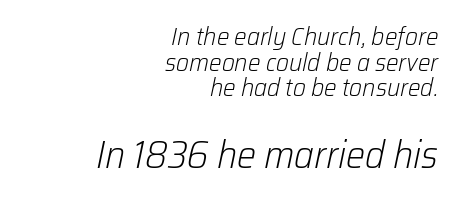
The image shows 38 px light type, italic (leaning right); set right-aligned, tight line spacing (1.03x), normal letter spacing, not underlined; the second (bottom) block is 1.52x larger; low stroke contrast and a medium x-height.
